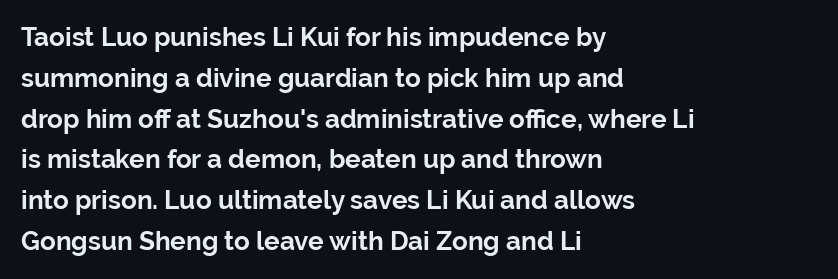
The image shows 26 px bold type, upright; set left-aligned, normal line spacing (1.57x), normal letter spacing, not underlined.
